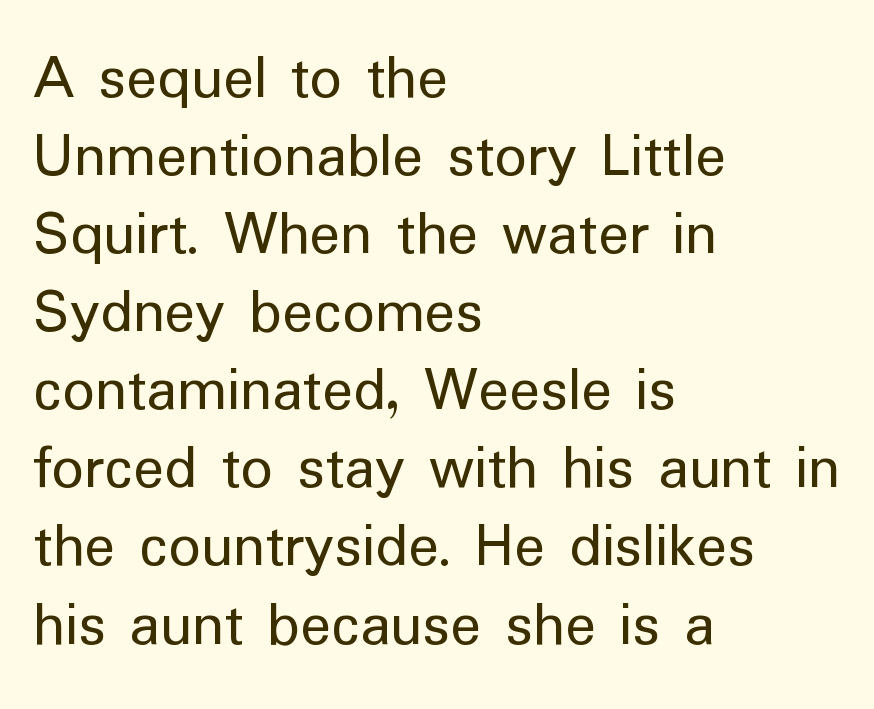
The image shows 64 px regular-weight sans-serif type, upright; set left-aligned, line spacing 1.22x, normal letter spacing, not underlined; low stroke contrast and a medium x-height.
